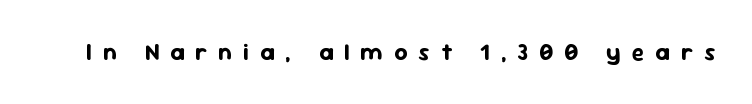
{"italic": "no", "bold": "yes", "underline": "no", "letter_spacing": "wide", "letter_spacing_em": 0.48, "glyph_px": 23}
